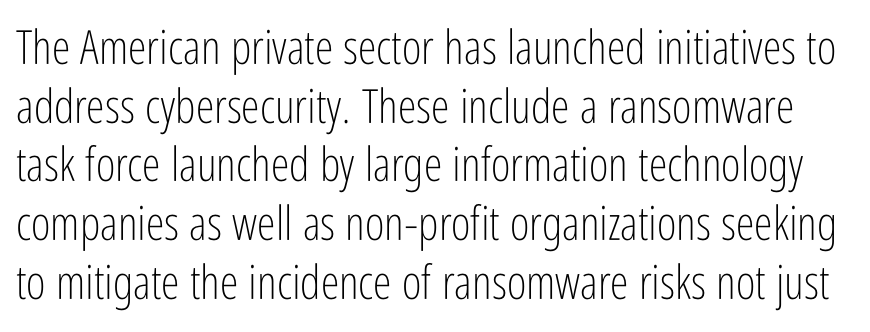
Q: Is the text bold? A: No.
Q: Is the text italic (slanted)? A: No, it is upright.
Q: Is the typeface a serif or a sans-serif typeface? A: Sans-serif.
Q: Is the text underlined? A: No.
Q: Is the spacing between letters normal or unusually wide? A: Normal.
Q: Is the spacing between lines tight, normal or loose? A: Normal.
Q: Width (condensed, normal, or wide)? A: Condensed.
Q: Stroke contrast? A: Low.
Q: x-height? A: Medium.
Q: Monospaced? A: No.
